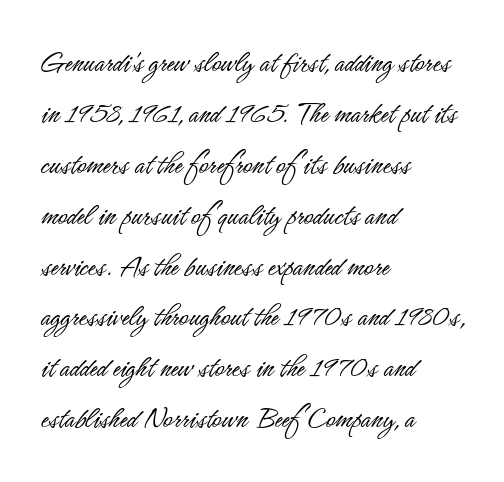
Q: Is the text bold? A: No.
Q: Is the text italic (slanted)? A: Yes.
Q: Is the typeface a serif or a sans-serif typeface? A: Sans-serif.
Q: Is the text underlined? A: No.
Q: How is the paragraph aligned? A: Left-aligned.
Q: Is the spacing between letters normal or unusually wide? A: Normal.
Q: Is the spacing between lines tight, normal or loose? A: Normal.
Q: Width (condensed, normal, or wide)? A: Condensed.
Q: Stroke contrast? A: Low.
Q: x-height? A: Small.
Q: Monospaced? A: No.
